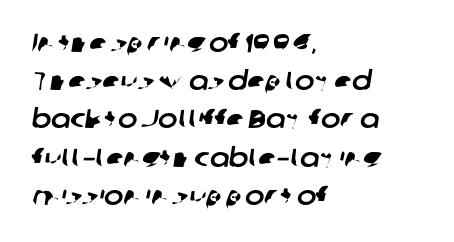
Q: Is the text underlined? A: No.
Q: How is the paragraph aligned? A: Left-aligned.
Q: Is the spacing between letters normal or unusually wide? A: Normal.
Q: Is the spacing between lines tight, normal or loose? A: Normal.
